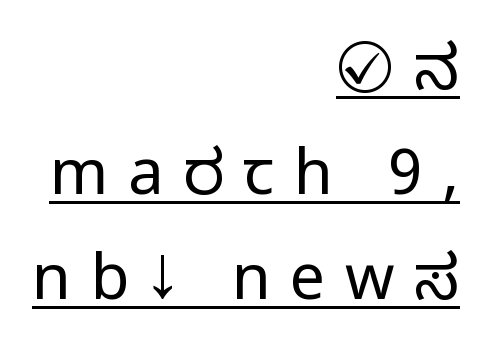
The image shows 63 px condensed sans-serif type, upright; set right-aligned, normal line spacing (1.67x), unusually wide letter spacing (+0.31 em), underlined; medium stroke contrast.
